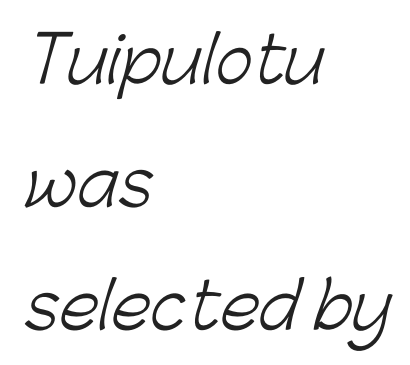
Q: Is the text bold? A: No.
Q: Is the typeface a serif or a sans-serif typeface? A: Sans-serif.
Q: Is the text underlined? A: No.
Q: How is the paragraph aligned? A: Left-aligned.
Q: Is the spacing between letters normal or unusually wide? A: Normal.
Q: Is the spacing between lines tight, normal or loose? A: Loose.
Q: Width (condensed, normal, or wide)? A: Normal.
Q: Stroke contrast? A: Low.
Q: x-height? A: Medium.
Q: Monospaced? A: No.
